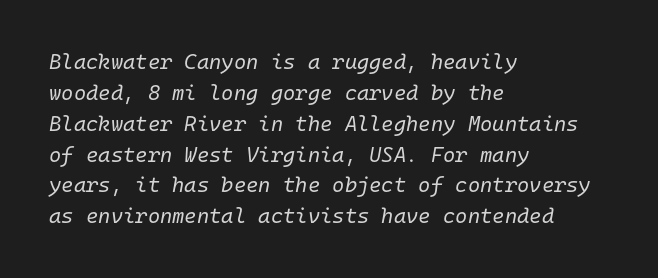
Quick note: italic. The passage shown has conventional tracking throughout. These lines sit exactly where default settings would place them. The face looks like a standard text weight, possibly lighter. Letters rest on an invisible, unmarked baseline.
